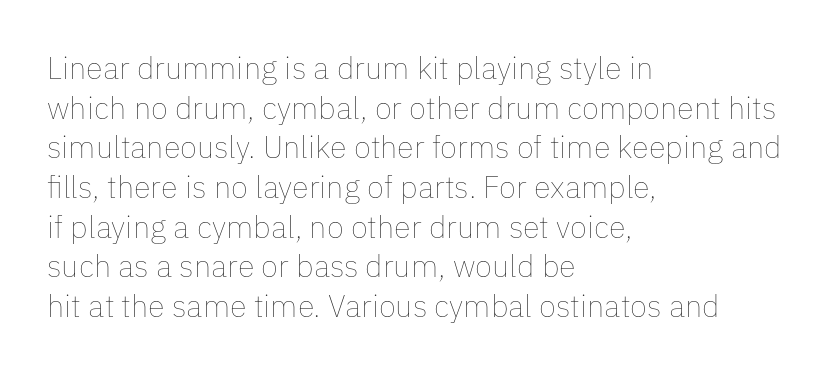
Q: Is the text bold? A: No.
Q: Is the text italic (slanted)? A: No, it is upright.
Q: Is the text underlined? A: No.
Q: How is the paragraph aligned? A: Left-aligned.
Q: Is the spacing between letters normal or unusually wide? A: Normal.
Q: Is the spacing between lines tight, normal or loose? A: Normal.
Q: Width (condensed, normal, or wide)? A: Normal.
Q: Stroke contrast? A: Low.
Q: x-height? A: Medium.
Q: Monospaced? A: No.
